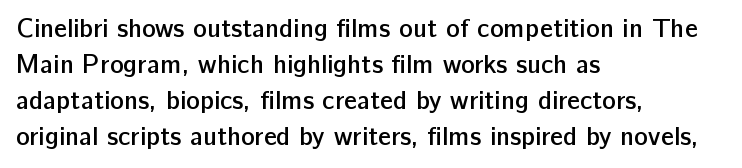
{"italic": "no", "bold": "semi", "underline": "no", "align": "left", "line_spacing": "normal", "line_spacing_ratio": 1.39, "letter_spacing": "normal", "letter_spacing_em": 0.0, "glyph_px": 26}
